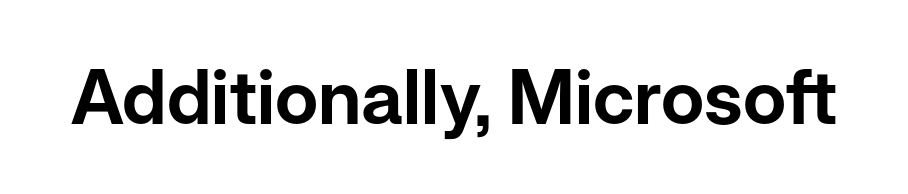
The image shows 75 px sans-serif type, upright; set normal letter spacing, not underlined; low stroke contrast and a medium x-height.
